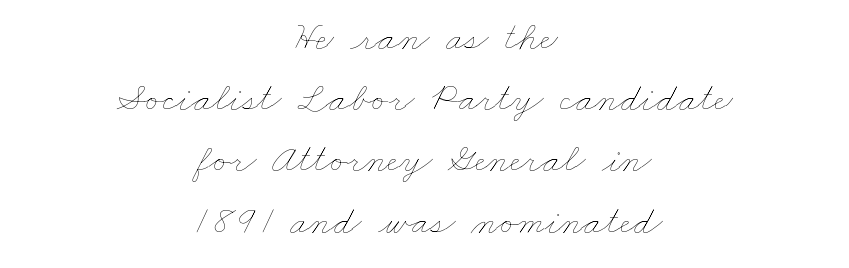
The image shows 40 px thin, wide type; set centered, normal line spacing (1.53x), normal letter spacing, not underlined; low stroke contrast and a small x-height.
